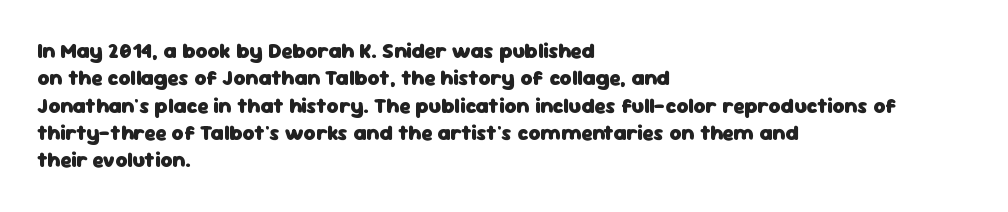
The rendering anchors every line to the left-hand side. This is the regular roman posture of the typeface. A normal amount of white space separates one row of letters from the next. The face used here is rendered with its standard letterfit. A clean baseline with only descenders dipping below it. The sample has been set heavy, in full bold.
